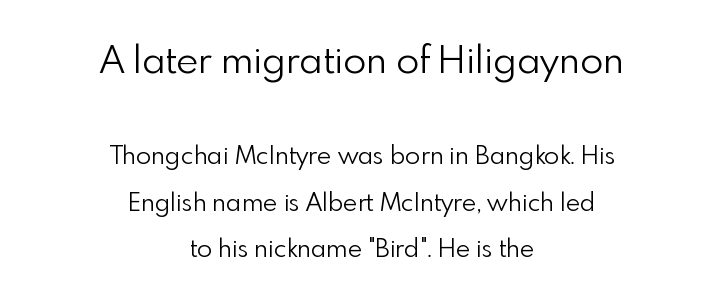
The image shows 38 px light sans-serif type, upright; set centered, line spacing 1.86x, normal letter spacing, not underlined; the first (top) block is 1.52x larger; low stroke contrast and a small x-height.
